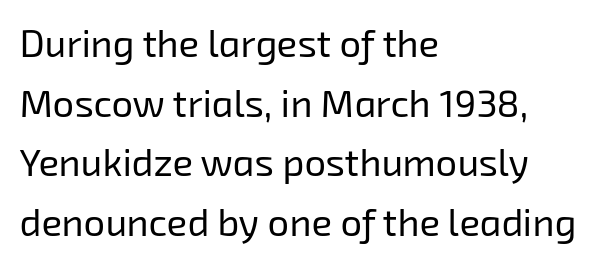
{"serif": "no", "bold": "no", "weight": "regular", "width": "normal", "stroke_contrast": "low", "x_height": "medium", "monospaced": "no", "underline": "no", "align": "left", "line_spacing": "normal", "line_spacing_ratio": 1.57, "letter_spacing": "normal", "letter_spacing_em": 0.0, "glyph_px": 38}
